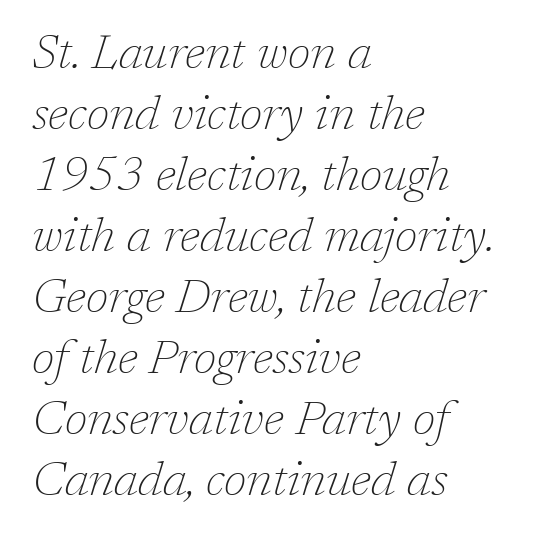
{"serif": "yes", "italic": "yes", "lean": "right", "slant_degrees": 17, "bold": "no", "weight": "thin", "width": "normal", "stroke_contrast": "low", "x_height": "medium", "monospaced": "no", "underline": "no", "align": "left", "line_spacing": "normal", "line_spacing_ratio": 1.27, "letter_spacing": "normal", "letter_spacing_em": 0.0, "glyph_px": 48}
